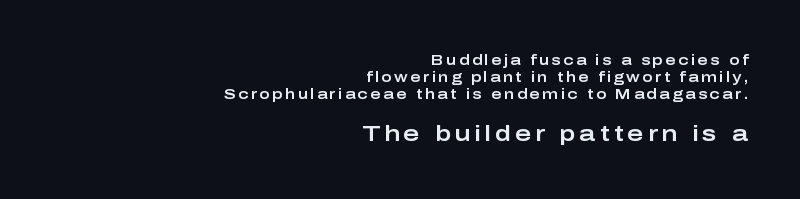
Every stem runs plumb, perpendicular to the baseline. The rendering anchors every line to the right-hand side. Underlining? Definitely not there. The following chunk of copy outweighs the initial chunk in type size.
